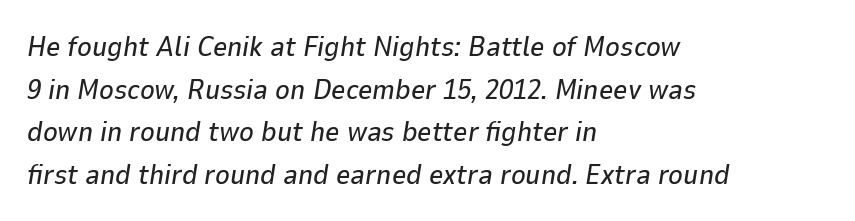
{"italic": "yes", "lean": "right", "slant_degrees": 9, "width": "normal", "stroke_contrast": "low", "x_height": "medium", "monospaced": "no", "underline": "no", "align": "left", "line_spacing": "normal", "line_spacing_ratio": 1.52, "letter_spacing": "normal", "letter_spacing_em": 0.0, "glyph_px": 28}
